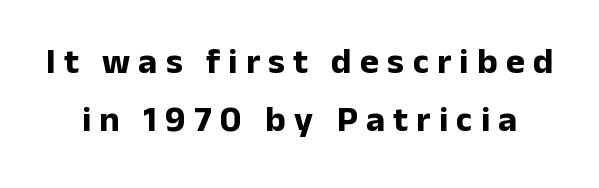
The image shows 36 px bold sans-serif type, upright; set normal line spacing (1.6x), unusually wide letter spacing (+0.23 em), not underlined; low stroke contrast and a medium x-height.
